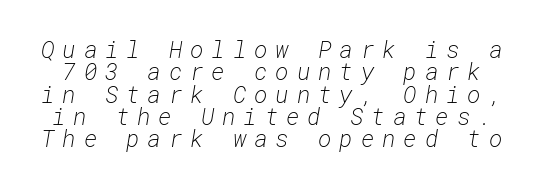
The image shows 23 px text type, italic (leaning right); set tight line spacing (0.97x), unusually wide letter spacing (+0.34 em), not underlined.
